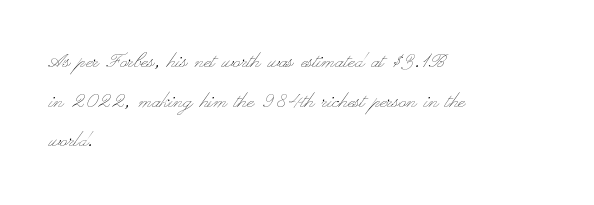
Which margin do the lines hug? The left one — the right edge is uneven. Interline gaps are of average width in this sample. Descender tails drop into unmarked territory.
